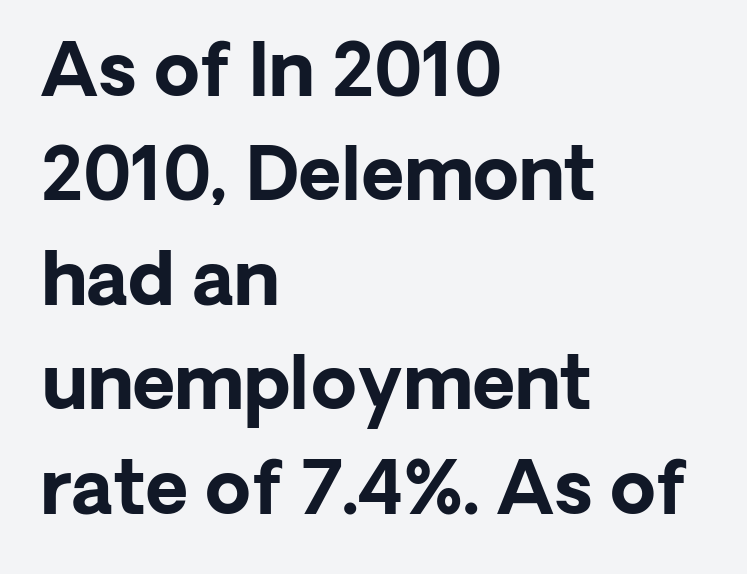
{"serif": "no", "italic": "no", "bold": "yes", "weight": "bold", "width": "normal", "stroke_contrast": "low", "x_height": "medium", "monospaced": "no", "underline": "no", "align": "left", "line_spacing": "normal", "line_spacing_ratio": 1.43, "letter_spacing": "normal", "letter_spacing_em": 0.0, "glyph_px": 73}
